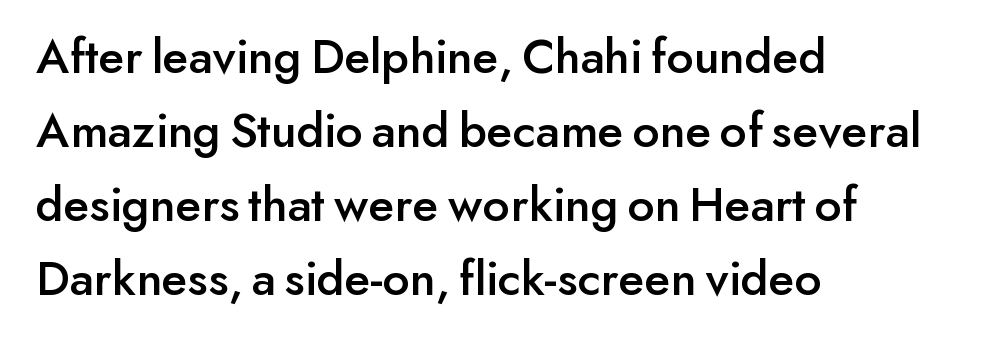
All the whitespace from short lines collects on the right. A typesetter would call this zero additional tracking. Normally led — the rows are evenly, conventionally spaced. Italic: no, the glyphs are upright roman. Character widths vary here, with narrow letters taking less room than wide ones. Each letter's strokes conclude bluntly, with no projecting serifs.
